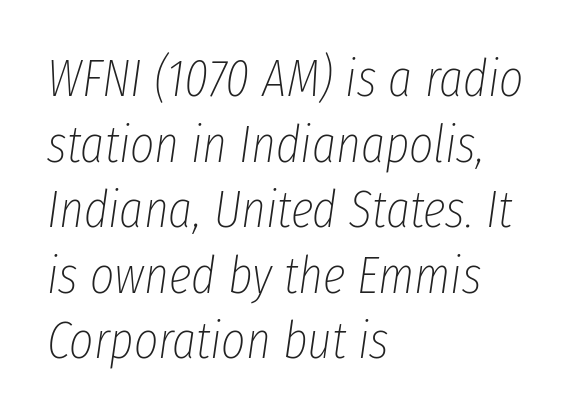
The rendering applies a slant to the glyphs. This rendering features lettering with no underline. Letters have the restrained weight of plain body copy at most. The space between consecutive lines is moderate. Here the designer chose a conventional face with non-uniform glyph widths. Layout note: lines flush left.
